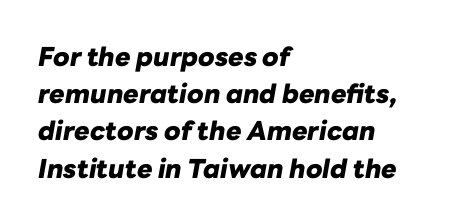
{"italic": "yes", "lean": "right", "slant_degrees": 10, "bold": "yes", "underline": "no", "align": "left", "line_spacing": "normal", "line_spacing_ratio": 1.43, "letter_spacing": "normal", "letter_spacing_em": 0.0, "glyph_px": 26}
